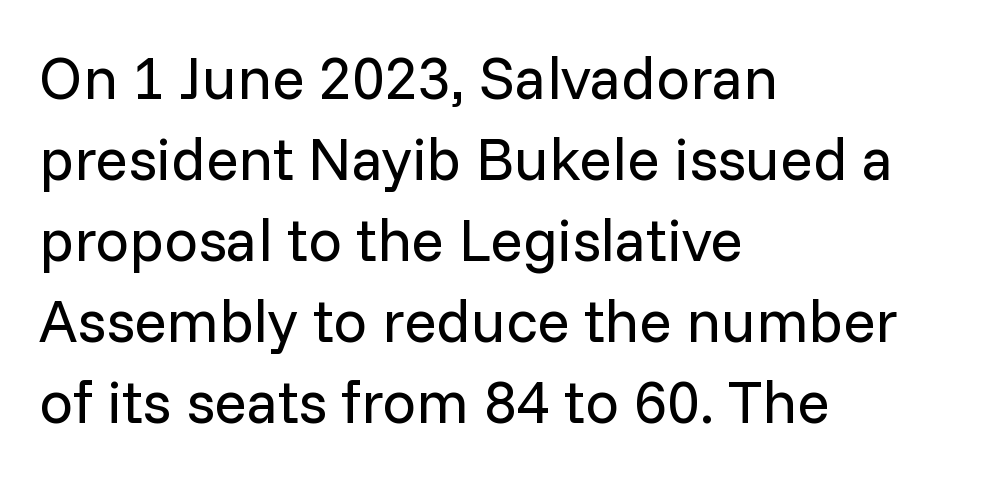
{"serif": "no", "italic": "no", "bold": "no", "weight": "regular", "width": "normal", "stroke_contrast": "low", "x_height": "medium", "monospaced": "no", "underline": "no", "align": "left", "line_spacing": "normal", "line_spacing_ratio": 1.35, "letter_spacing": "normal", "letter_spacing_em": 0.0, "glyph_px": 60}
